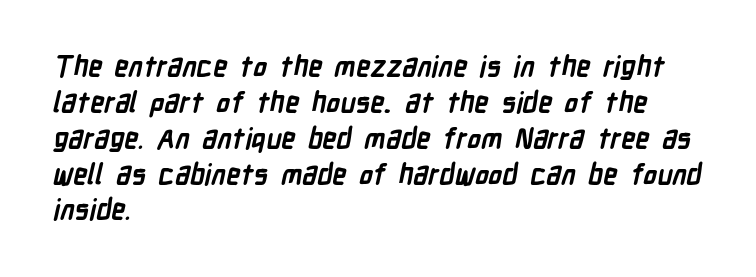
{"serif": "no", "bold": "yes", "weight": "semibold", "width": "condensed", "stroke_contrast": "low", "x_height": "medium", "monospaced": "no", "underline": "no", "align": "left", "line_spacing": "normal", "line_spacing_ratio": 1.28, "letter_spacing": "normal", "letter_spacing_em": 0.0, "glyph_px": 28}
